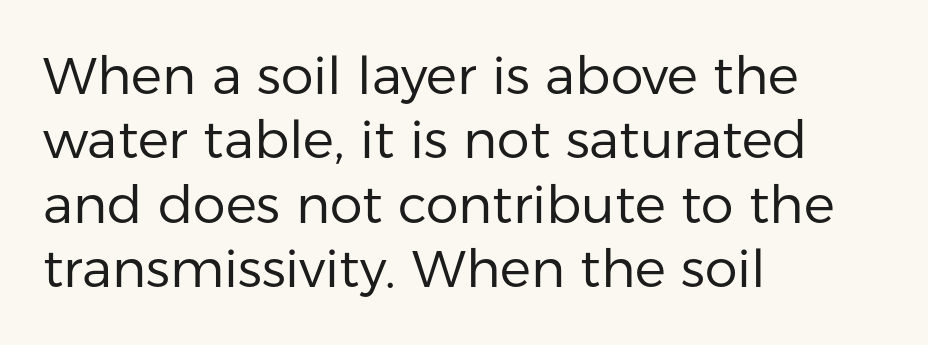
The letters advance in unequal steps, a hallmark of proportional type. Just letters on the line, the space beneath them empty. The text block is weighted toward the left margin, trailing off unevenly rightward. The axis of the letterforms is exactly vertical. The characters display no serif detailing; their extremities are plain. Honestly, the letter spacing is just normal — you wouldn't notice it.
